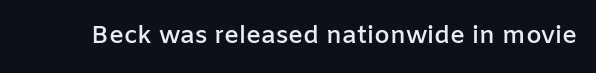
Q: Is the text bold? A: Semi-bold.
Q: Is the text italic (slanted)? A: No, it is upright.
Q: Is the text underlined? A: No.
Q: Is the spacing between letters normal or unusually wide? A: Normal.
